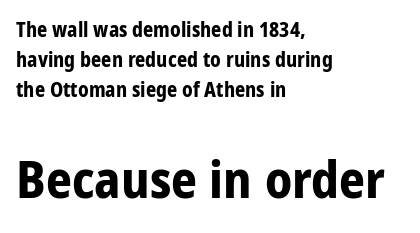
The image shows 51 px bold, condensed sans-serif type, upright; set left-aligned, normal line spacing (1.49x), normal letter spacing, not underlined; the second (bottom) block is 2.55x larger; low stroke contrast and a large x-height.
